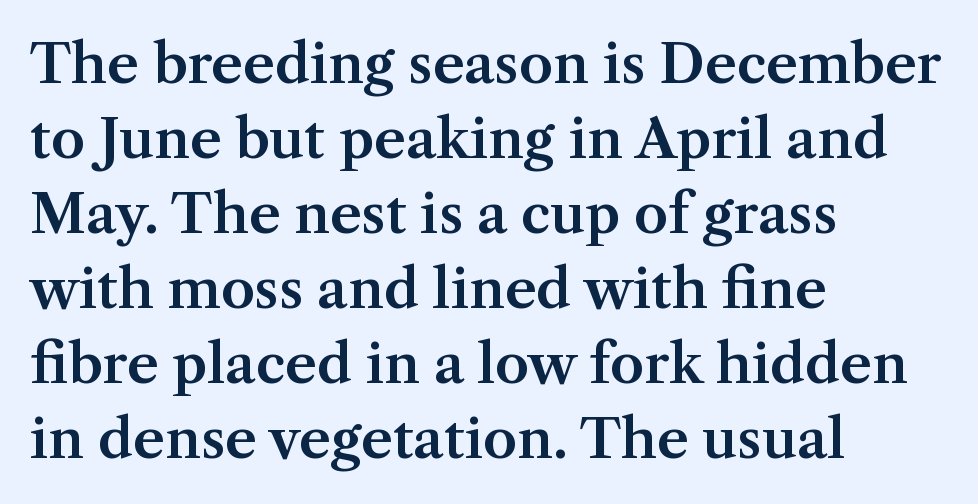
The typography opts for an upright posture over an oblique one. Reading down the block, your eye returns to a fixed left position each line. Only glyphs here, with clear space below each row. If you measured baseline to baseline, you'd find a middling distance. Spacing verdict: proportional, widths tailored to each character. Tracking here is standard; glyphs follow each other at the usual distance.
